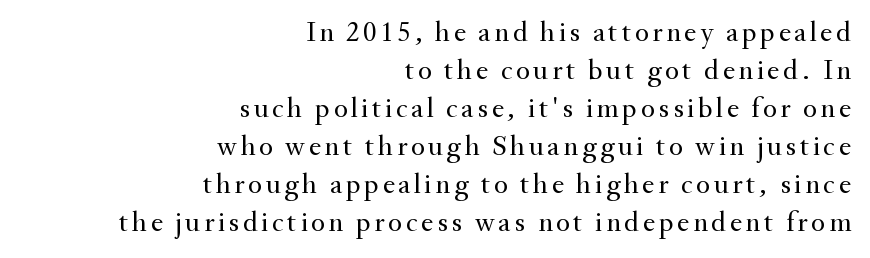
The image shows 29 px regular-weight serif type, upright; set right-aligned, normal line spacing (1.31x), not underlined; medium stroke contrast and a small x-height.
